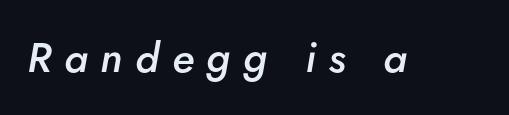
The image shows 42 px semibold type, italic (leaning right); set unusually wide letter spacing (+0.3 em), not underlined; low stroke contrast and a small x-height.
